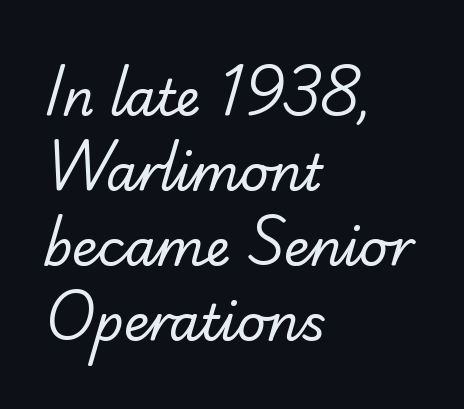
Q: Is the text bold? A: No.
Q: Is the typeface a serif or a sans-serif typeface? A: Sans-serif.
Q: Is the text underlined? A: No.
Q: How is the paragraph aligned? A: Left-aligned.
Q: Is the spacing between letters normal or unusually wide? A: Normal.
Q: Is the spacing between lines tight, normal or loose? A: Normal.
Q: Width (condensed, normal, or wide)? A: Normal.
Q: Stroke contrast? A: Low.
Q: x-height? A: Small.
Q: Monospaced? A: No.
